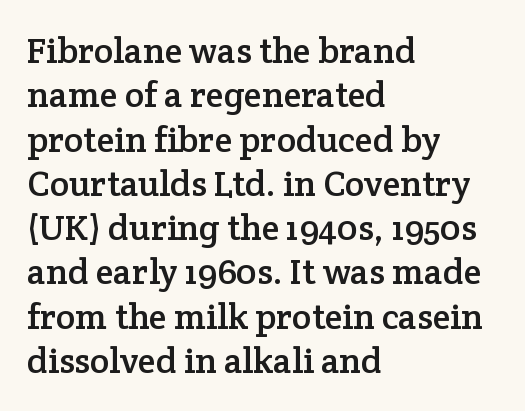
Q: Is the text italic (slanted)? A: No, it is upright.
Q: Is the typeface a serif or a sans-serif typeface? A: Serif.
Q: Is the text underlined? A: No.
Q: How is the paragraph aligned? A: Left-aligned.
Q: Is the spacing between letters normal or unusually wide? A: Normal.
Q: Width (condensed, normal, or wide)? A: Normal.
Q: Stroke contrast? A: Low.
Q: x-height? A: Medium.
Q: Monospaced? A: No.
